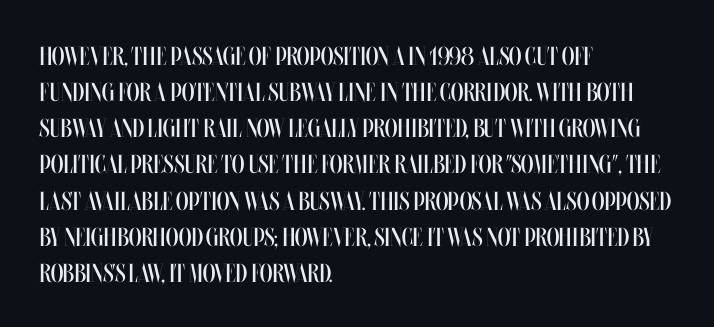
The image shows 26 px text type, upright; set left-aligned, normal line spacing (1.39x), normal letter spacing, not underlined.
